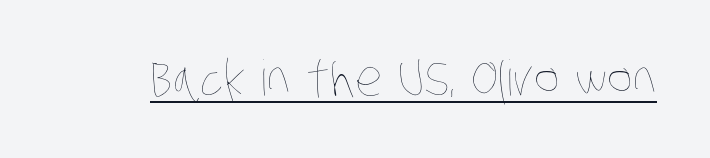
The image shows 49 px thin, condensed type; set normal letter spacing, underlined; low stroke contrast and a large x-height.
